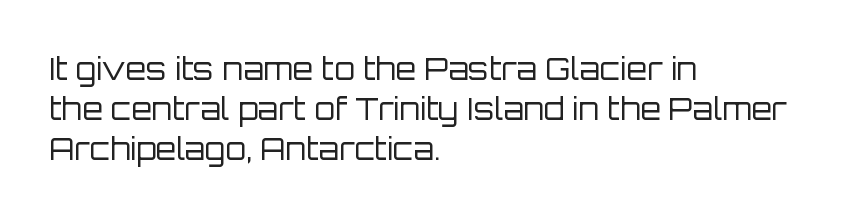
On a weight scale, this lands at 450 or below. Caption: multi-line text, flush left, ragged right. These lines keep a tight, regular rhythm from letter to letter. Words float on clear page, feet unadorned. The font family rendered here belongs to the sans-serif group.
